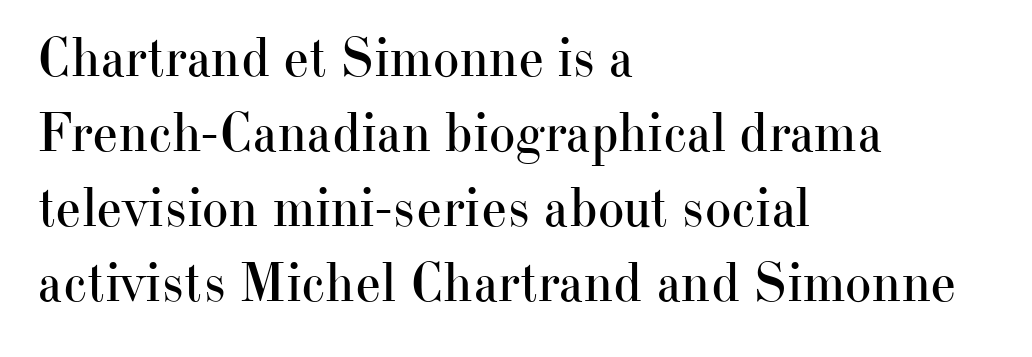
Q: Is the text bold? A: No.
Q: Is the text italic (slanted)? A: No, it is upright.
Q: Is the typeface a serif or a sans-serif typeface? A: Serif.
Q: Is the text underlined? A: No.
Q: How is the paragraph aligned? A: Left-aligned.
Q: Is the spacing between letters normal or unusually wide? A: Normal.
Q: Is the spacing between lines tight, normal or loose? A: Normal.
Q: Width (condensed, normal, or wide)? A: Normal.
Q: Stroke contrast? A: High.
Q: x-height? A: Small.
Q: Monospaced? A: No.
